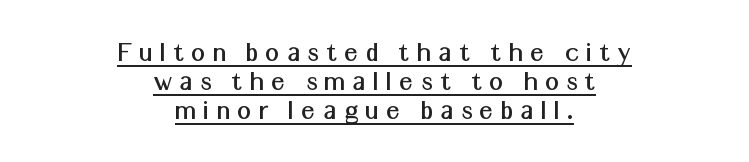
Q: Is the text italic (slanted)? A: No, it is upright.
Q: Is the typeface a serif or a sans-serif typeface? A: Sans-serif.
Q: Is the text underlined? A: Yes.
Q: How is the paragraph aligned? A: Centered.
Q: Is the spacing between letters normal or unusually wide? A: Unusually wide.
Q: Is the spacing between lines tight, normal or loose? A: Tight.
Q: Width (condensed, normal, or wide)? A: Normal.
Q: Stroke contrast? A: Medium.
Q: x-height? A: Medium.
Q: Monospaced? A: No.
